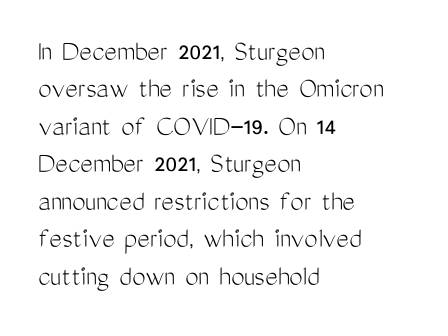
Q: Is the text bold? A: No.
Q: Is the text italic (slanted)? A: No, it is upright.
Q: Is the typeface a serif or a sans-serif typeface? A: Sans-serif.
Q: Is the text underlined? A: No.
Q: How is the paragraph aligned? A: Left-aligned.
Q: Is the spacing between letters normal or unusually wide? A: Normal.
Q: Is the spacing between lines tight, normal or loose? A: Normal.
Q: Width (condensed, normal, or wide)? A: Condensed.
Q: Stroke contrast? A: Medium.
Q: x-height? A: Medium.
Q: Monospaced? A: No.
